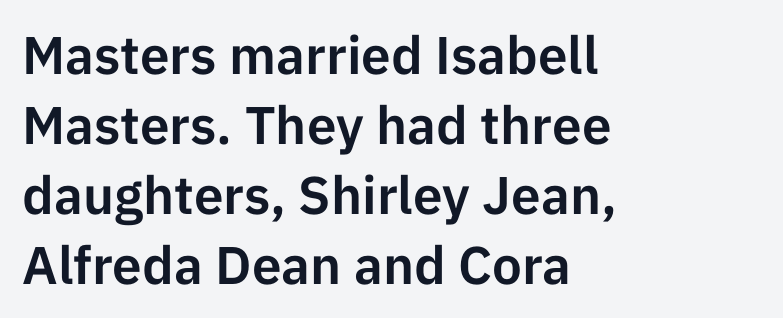
The passage is arranged the way most books set body copy — flush left. This sample uses plain, unmodified letter spacing. Think of a printed novel: that variable character pitch is what you see here. Quick note: not italic, upright. Nothing sits at the stroke ends, so this counts as sans-serif.
